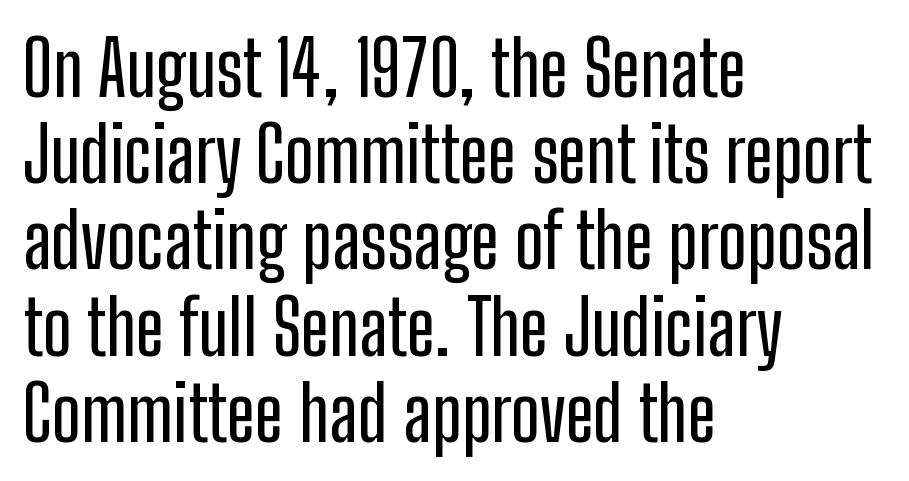
Q: Is the text italic (slanted)? A: No, it is upright.
Q: Is the typeface a serif or a sans-serif typeface? A: Sans-serif.
Q: Is the text underlined? A: No.
Q: How is the paragraph aligned? A: Left-aligned.
Q: Is the spacing between letters normal or unusually wide? A: Normal.
Q: Is the spacing between lines tight, normal or loose? A: Tight.
Q: Width (condensed, normal, or wide)? A: Condensed.
Q: Stroke contrast? A: Low.
Q: x-height? A: Medium.
Q: Monospaced? A: No.
